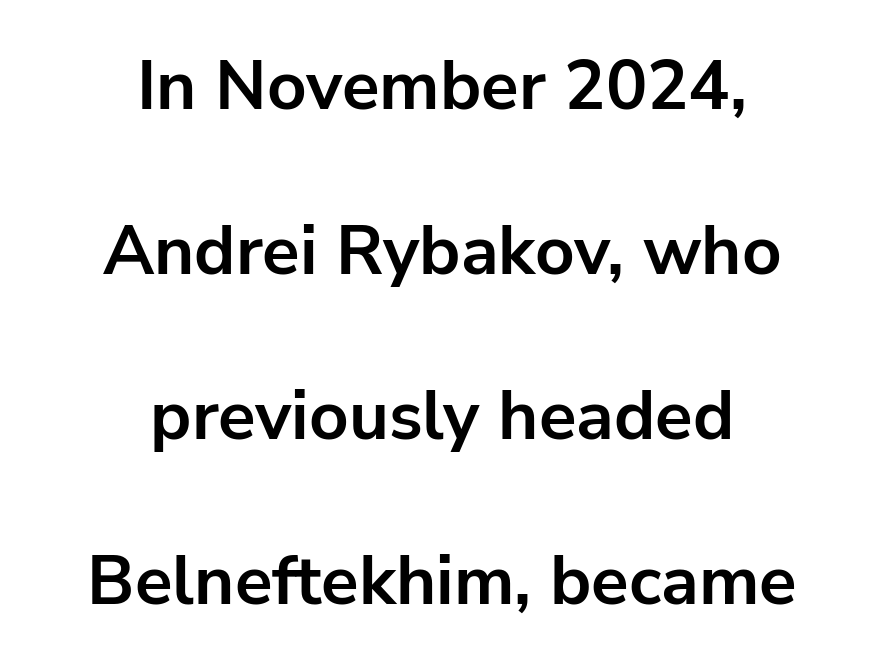
{"serif": "no", "italic": "no", "bold": "yes", "weight": "bold", "width": "normal", "stroke_contrast": "low", "x_height": "medium", "monospaced": "no", "underline": "no", "align": "center", "line_spacing": "loose", "line_spacing_ratio": 2.39, "letter_spacing": "normal", "letter_spacing_em": 0.0, "glyph_px": 69}
